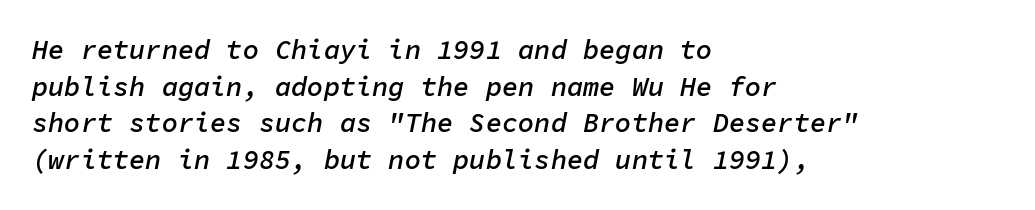
The image shows 27 px text type, italic (leaning right); set left-aligned, normal line spacing (1.36x), normal letter spacing, not underlined.
